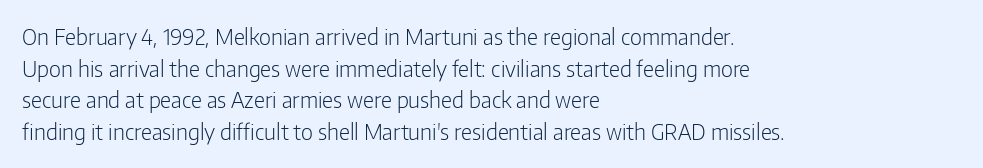
Ordinary non-slanted type is in use. Whoever set this chose a conventional vertical rhythm. Nothing unusual about the tracking: characters are spaced as the font intends. Every row of glyphs begins at an identical x-position on the left.
